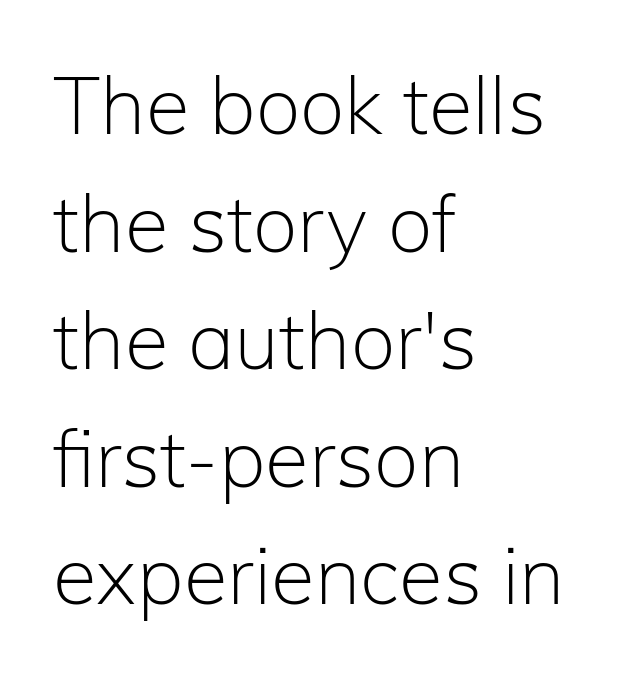
The image shows 80 px light sans-serif type, upright; set left-aligned, normal line spacing (1.47x), normal letter spacing, not underlined; low stroke contrast and a medium x-height.
